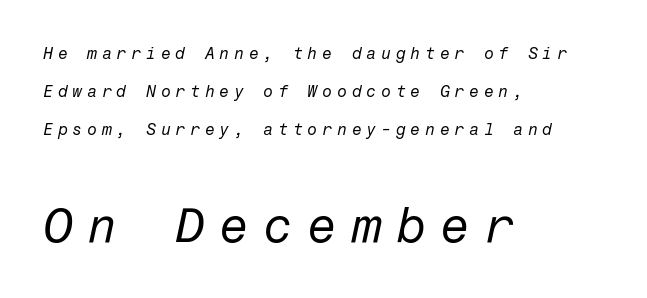
This rendering uses left alignment, leaving the right contour irregular. Between these two stacked blocks, the lower one wins on size. The cut favours lightness, reaching ordinary text weight at its darkest. One glance says open: line gaps are wider than usual. Substantial extra tracking has been applied to these lines.
